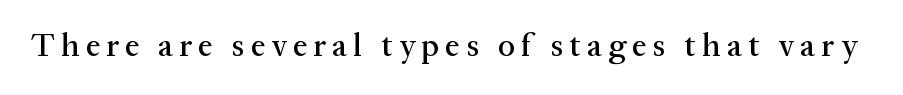
Q: Is the text italic (slanted)? A: No, it is upright.
Q: Is the typeface a serif or a sans-serif typeface? A: Serif.
Q: Is the text underlined? A: No.
Q: Is the spacing between letters normal or unusually wide? A: Unusually wide.
Q: Width (condensed, normal, or wide)? A: Normal.
Q: Stroke contrast? A: Medium.
Q: x-height? A: Medium.
Q: Monospaced? A: No.
